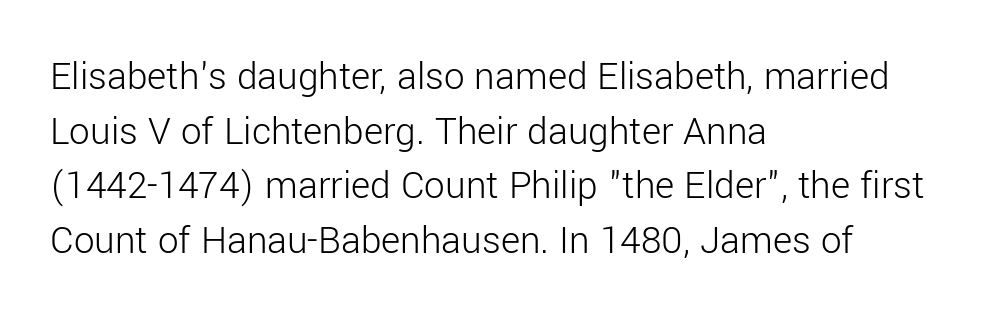
Nope, no serifs anywhere on these letters. The space directly below the letters is spotless. What stands out about the letter spacing? Nothing — it is the standard amount. The font is comparable to plain body text, perhaps lighter. The passage shown stacks its lines at a standard gap. A student would call this left alignment; a typographer would say flush left, rag right.
